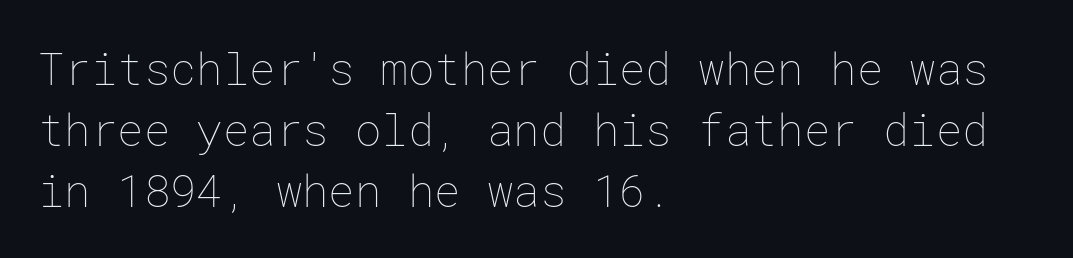
The image shows 44 px thin type, upright; set left-aligned, normal line spacing (1.39x), normal letter spacing, not underlined; low stroke contrast and a medium x-height.
